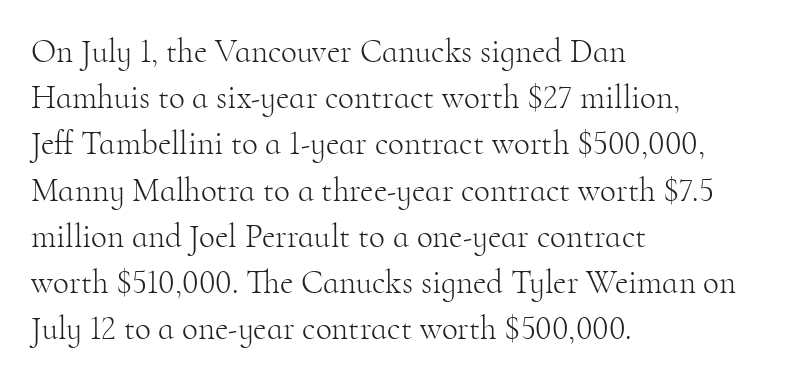
{"serif": "yes", "italic": "no", "bold": "no", "weight": "light", "width": "normal", "stroke_contrast": "high", "x_height": "small", "monospaced": "no", "underline": "no", "align": "left", "line_spacing": "normal", "line_spacing_ratio": 1.4, "letter_spacing": "normal", "letter_spacing_em": 0.0, "glyph_px": 33}
